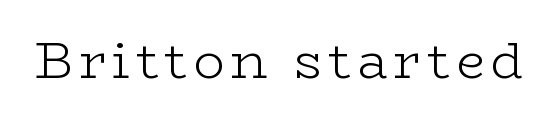
The image shows 52 px light, wide serif type, upright; set not underlined; low stroke contrast and a medium x-height.
